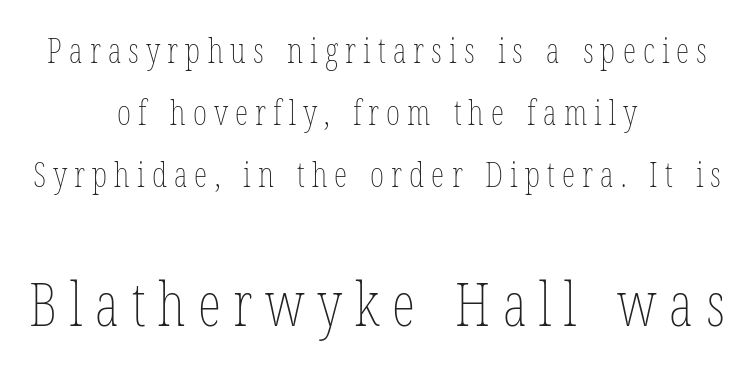
You could not count columns in this text — the font is proportionally spaced. You could only call the tracking loose — the letters float apart. Where is the straight margin? There isn't one; the lines are centered. Any mark beneath the type? The region is blank. The typeface has the unassuming heft of standard copy or less.
